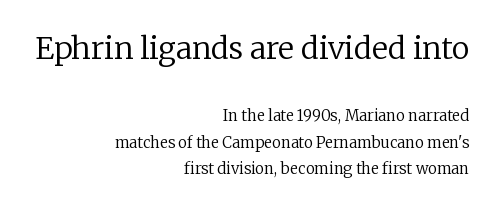
The font's upright variant was chosen for this text. A serif font was chosen for this passage. The paragraph has a hard right edge and a soft left edge. This rendering features lettering with no underline.
